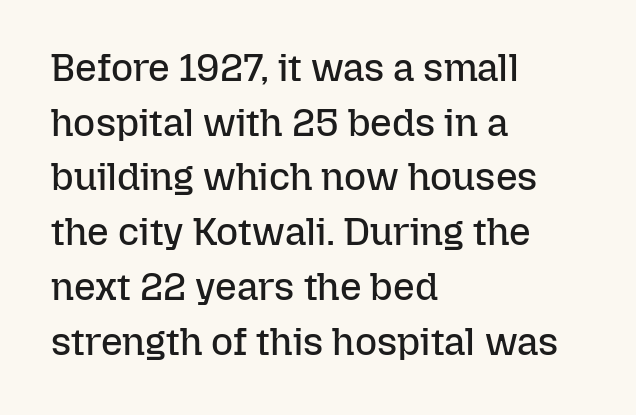
Does the leading feel generous? No, just average. Short note: letters normally spaced. Proportional: the letters do not fall into vertical columns. The text block is weighted toward the left margin, trailing off unevenly rightward. Rule under the text: the space is simply empty.
